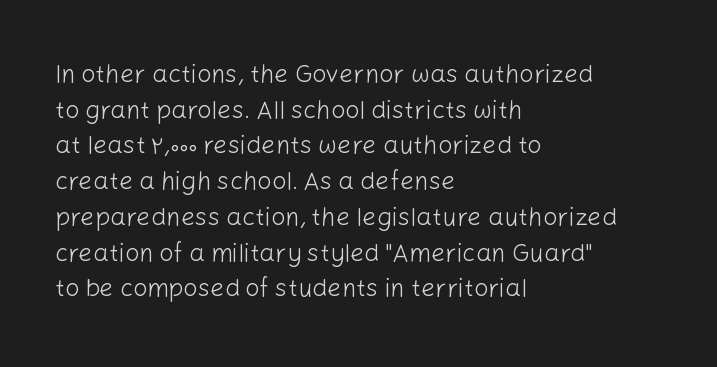
No word sits above an underline. These lines stack with their left ends in a neat column. The line-height multiplier appears to be the usual default. Ordinary non-slanted type is in use. Students, note that the glyphs here touch the page at normal intervals.
